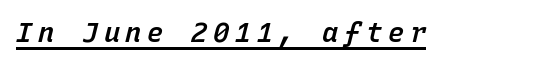
Slightly chunky letters — semibold, I'd say, not full bold. This sample carries an underscore along the baseline area. There's an unmistakable incline to the writing here. Letter spacing: wide.
